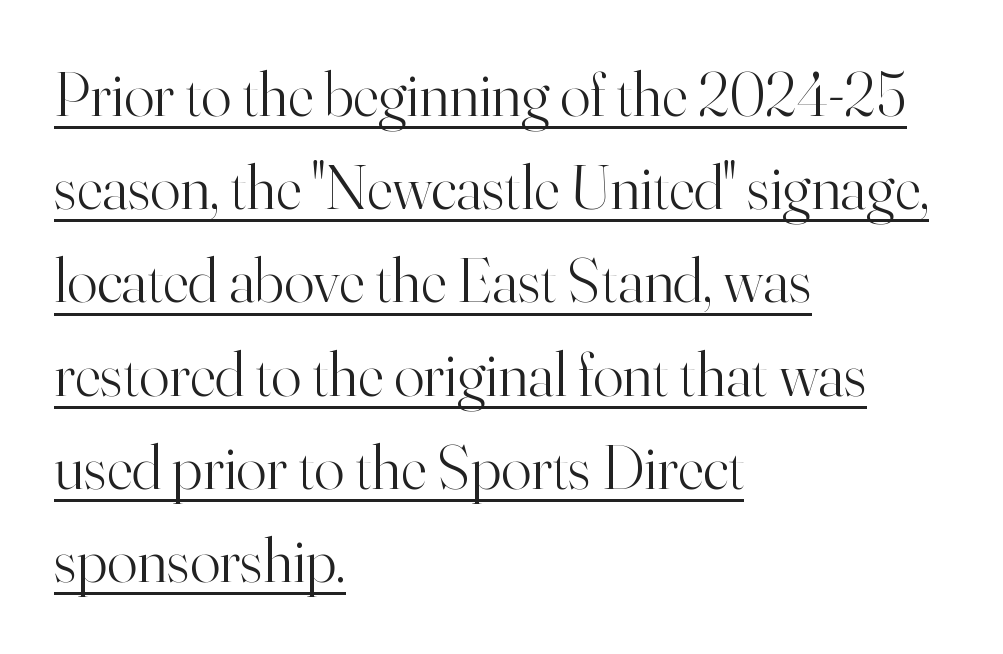
{"serif": "yes", "italic": "no", "bold": "no", "weight": "light", "width": "normal", "stroke_contrast": "high", "x_height": "small", "monospaced": "no", "underline": "yes", "align": "left", "line_spacing": "normal", "line_spacing_ratio": 1.48, "letter_spacing": "normal", "letter_spacing_em": 0.0, "glyph_px": 63}
